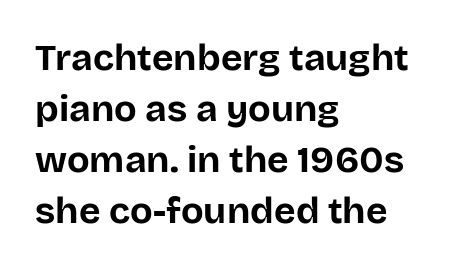
The image shows 37 px bold sans-serif type, upright; set left-aligned, normal line spacing (1.38x), normal letter spacing, not underlined; low stroke contrast and a large x-height.
